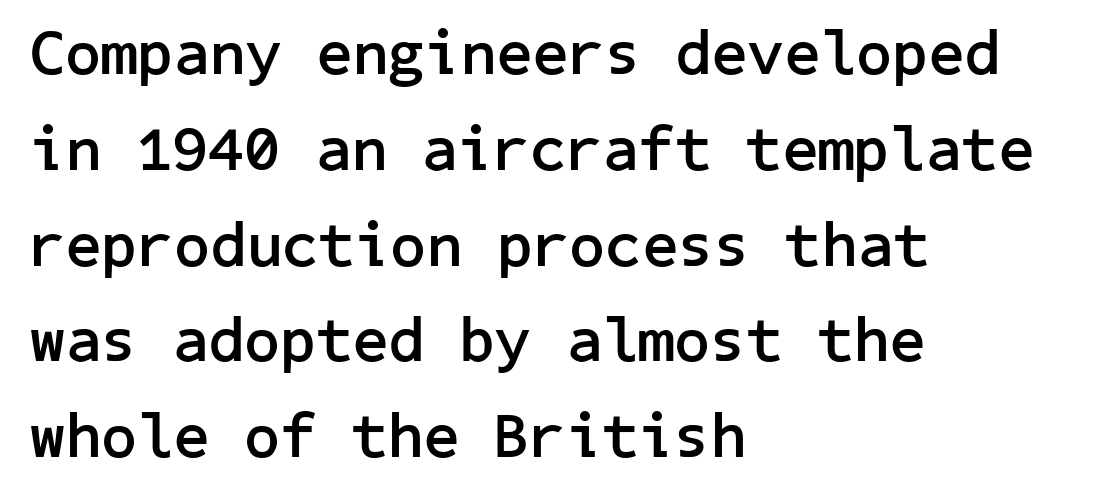
The image shows 63 px semibold sans-serif type, upright; set left-aligned, normal line spacing (1.52x), normal letter spacing, not underlined; low stroke contrast and a medium x-height.
